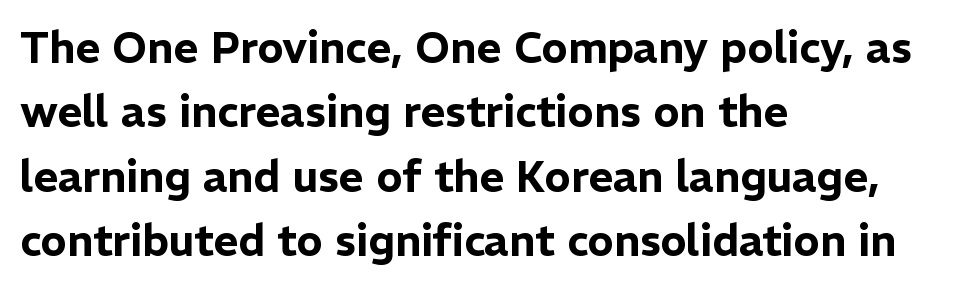
Q: Is the text italic (slanted)? A: No, it is upright.
Q: Is the typeface a serif or a sans-serif typeface? A: Sans-serif.
Q: Is the text underlined? A: No.
Q: How is the paragraph aligned? A: Left-aligned.
Q: Is the spacing between letters normal or unusually wide? A: Normal.
Q: Is the spacing between lines tight, normal or loose? A: Normal.
Q: Width (condensed, normal, or wide)? A: Normal.
Q: Stroke contrast? A: Low.
Q: x-height? A: Medium.
Q: Monospaced? A: No.
